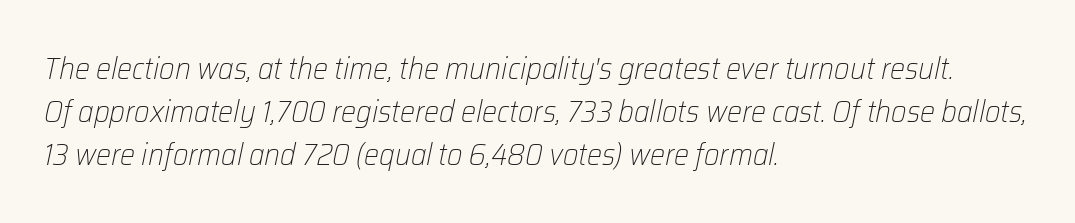
{"italic": "yes", "lean": "right", "slant_degrees": 12, "bold": "no", "weight": "light", "width": "normal", "stroke_contrast": "low", "x_height": "medium", "monospaced": "no", "underline": "no", "align": "left", "line_spacing": "normal", "line_spacing_ratio": 1.43, "letter_spacing": "normal", "letter_spacing_em": 0.0, "glyph_px": 30}
